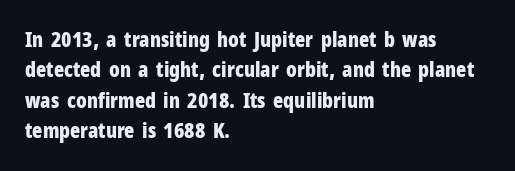
Q: Is the text bold? A: Yes.
Q: Is the text italic (slanted)? A: No, it is upright.
Q: Is the text underlined? A: No.
Q: How is the paragraph aligned? A: Left-aligned.
Q: Is the spacing between letters normal or unusually wide? A: Normal.
Q: Is the spacing between lines tight, normal or loose? A: Normal.
